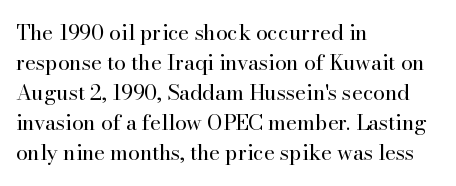
The image shows 21 px text type, upright; set left-aligned, normal line spacing (1.43x), normal letter spacing, not underlined.
